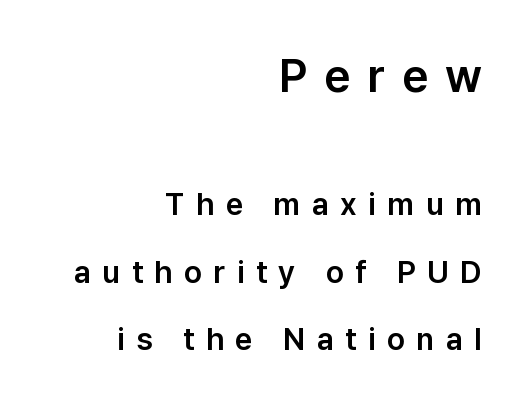
The image shows 46 px sans-serif type, upright; set right-aligned, loose line spacing (2.18x), unusually wide letter spacing (+0.37 em), not underlined; the first (top) block is 1.48x larger; low stroke contrast and a medium x-height.
